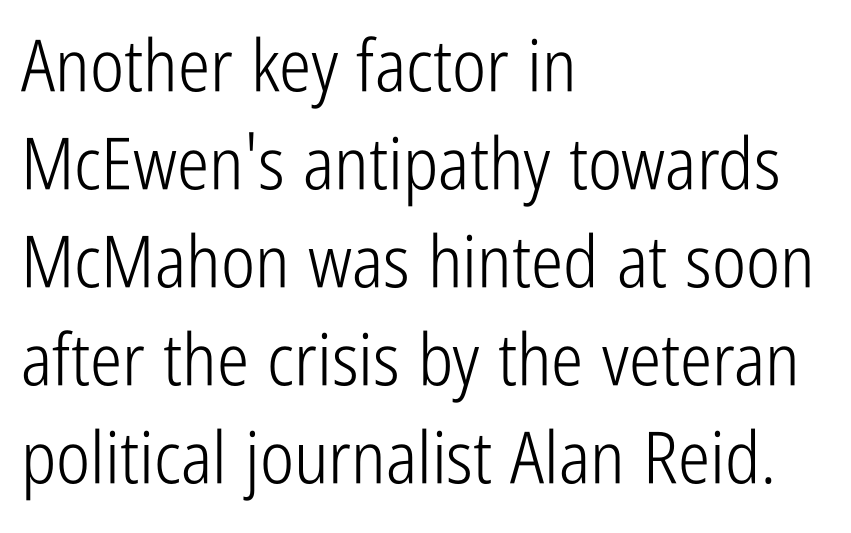
Every character sits straight up, as roman type does. This sample uses a sans-serif face. Vertical spacing — default. This sample is left-justified, so line endings fall wherever the words run out. Weight: not bold — regular or lighter.
